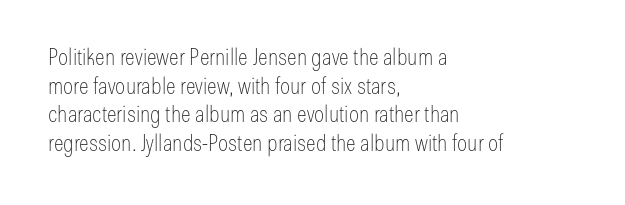
Q: Is the text bold? A: No.
Q: Is the text italic (slanted)? A: No, it is upright.
Q: Is the text underlined? A: No.
Q: How is the paragraph aligned? A: Left-aligned.
Q: Is the spacing between letters normal or unusually wide? A: Normal.
